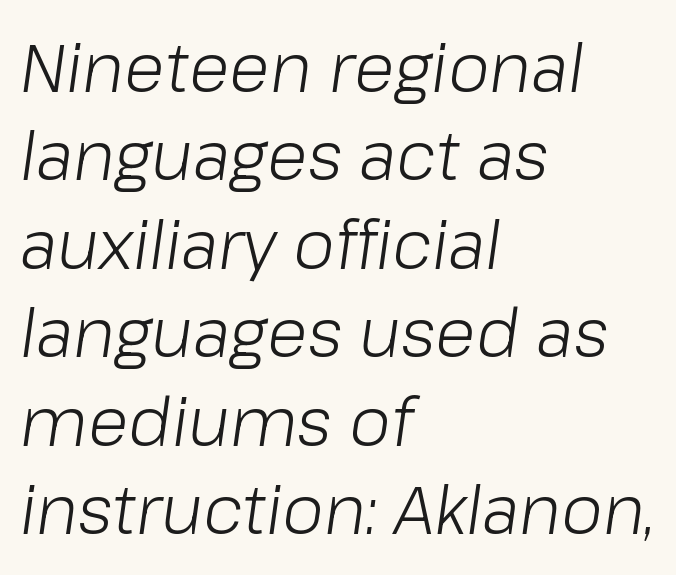
Q: Is the text bold? A: No.
Q: Is the text italic (slanted)? A: Yes, it leans right by about 8 degrees.
Q: Is the text underlined? A: No.
Q: How is the paragraph aligned? A: Left-aligned.
Q: Is the spacing between letters normal or unusually wide? A: Normal.
Q: Is the spacing between lines tight, normal or loose? A: Normal.
Q: Width (condensed, normal, or wide)? A: Normal.
Q: Stroke contrast? A: Low.
Q: x-height? A: Medium.
Q: Monospaced? A: No.
